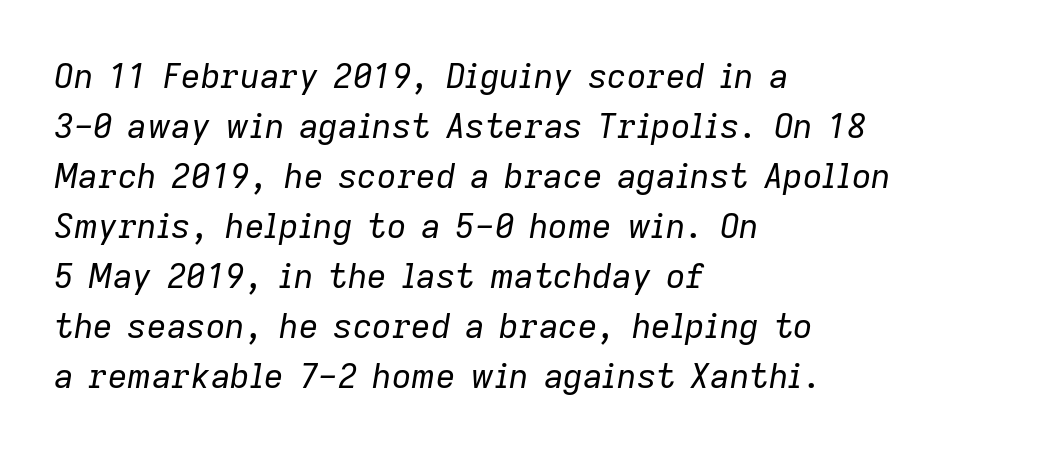
The image shows 34 px regular-weight type, italic (leaning right); set left-aligned, normal line spacing (1.47x), normal letter spacing, not underlined; low stroke contrast and a medium x-height.
